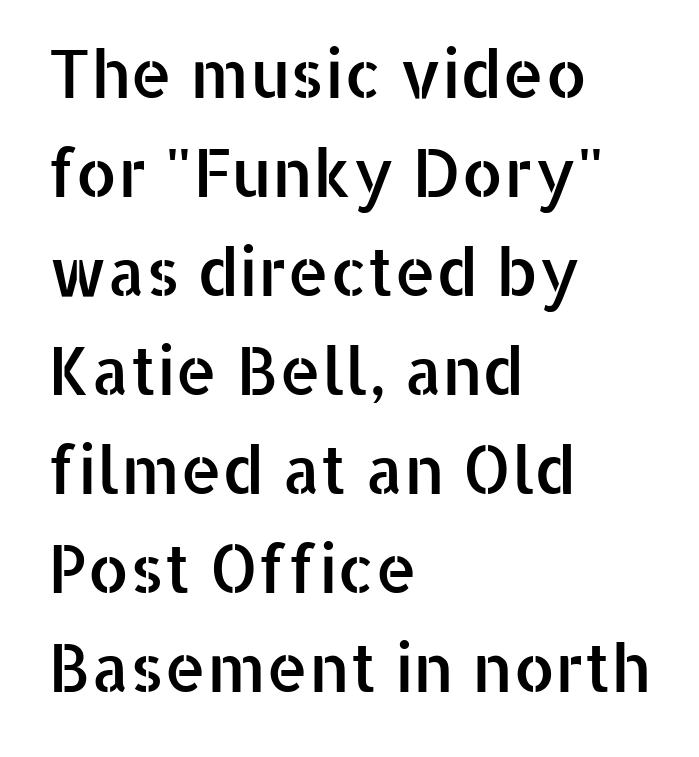
Horizontal alignment here is leftward, the default for most running prose. Whoever set this chose a conventional vertical rhythm. This sample uses an upright cut, with every glyph sitting square on the baseline. The strip under each line holds only bare page. These lines are rendered in a variable-pitch font. Serif or sans? Sans — the stroke terminals are bare.
